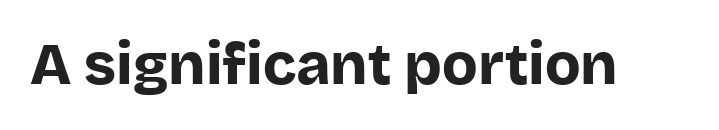
Q: Is the text bold? A: Yes.
Q: Is the text italic (slanted)? A: No, it is upright.
Q: Is the typeface a serif or a sans-serif typeface? A: Sans-serif.
Q: Is the text underlined? A: No.
Q: Is the spacing between letters normal or unusually wide? A: Normal.
Q: Width (condensed, normal, or wide)? A: Normal.
Q: Stroke contrast? A: Low.
Q: x-height? A: Large.
Q: Monospaced? A: No.
